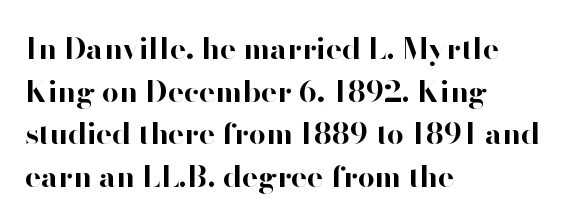
The image shows 30 px bold sans-serif type, upright; set left-aligned, normal line spacing (1.42x), normal letter spacing, not underlined; high stroke contrast and a small x-height.
